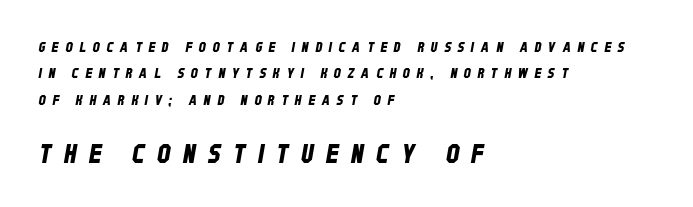
Q: Is the text underlined? A: No.
Q: How is the paragraph aligned? A: Left-aligned.
Q: Is the spacing between letters normal or unusually wide? A: Unusually wide.
Q: Which block of text is set in a larger size, the first (top) or the second (bottom)? A: The second (bottom) one.
